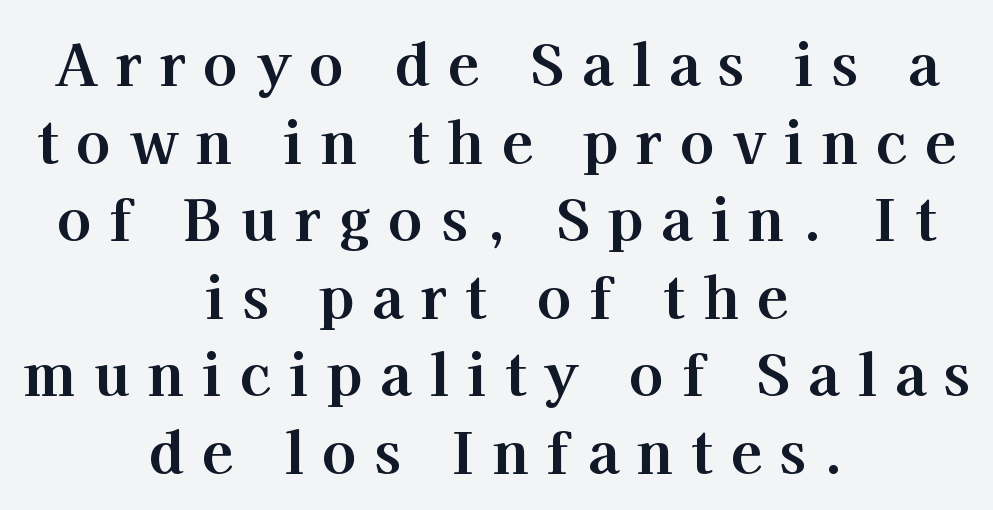
This rendering widens character spacing well past its baseline value. The type sits square on the baseline with zero lean. The zone under the glyphs is completely vacant. Is this a fixed-width face? No — the glyphs have proportional, varying widths. Compared with an ordinary text face, these strokes are far heavier — a full bold.
